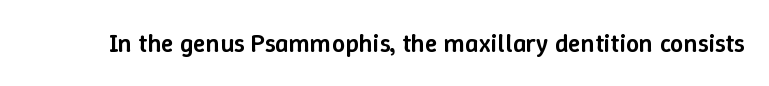
Q: Is the text bold? A: Semi-bold.
Q: Is the text italic (slanted)? A: No, it is upright.
Q: Is the text underlined? A: No.
Q: Is the spacing between letters normal or unusually wide? A: Normal.
